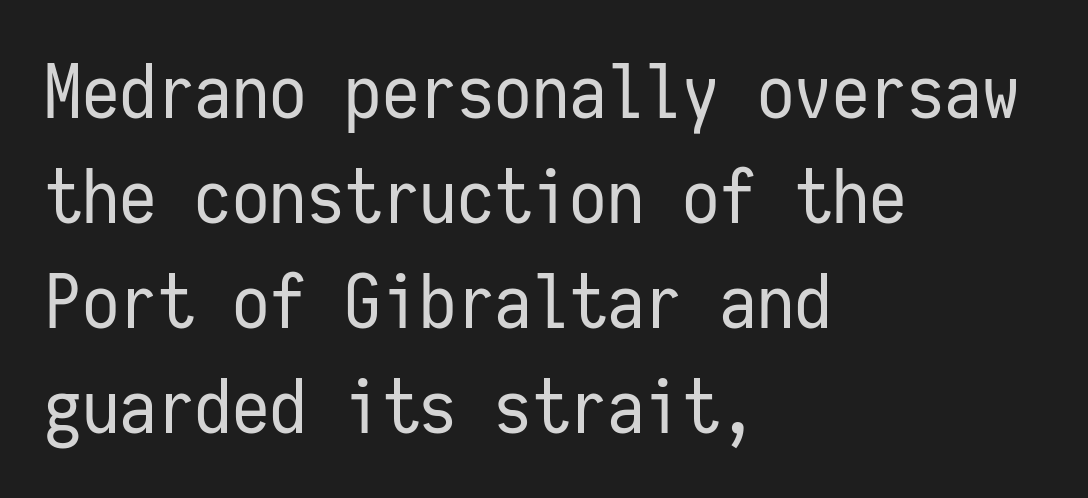
{"serif": "no", "italic": "no", "bold": "no", "weight": "regular", "width": "condensed", "stroke_contrast": "low", "x_height": "medium", "monospaced": "yes", "underline": "no", "align": "left", "line_spacing": "normal", "line_spacing_ratio": 1.4, "letter_spacing": "normal", "letter_spacing_em": 0.0, "glyph_px": 75}
